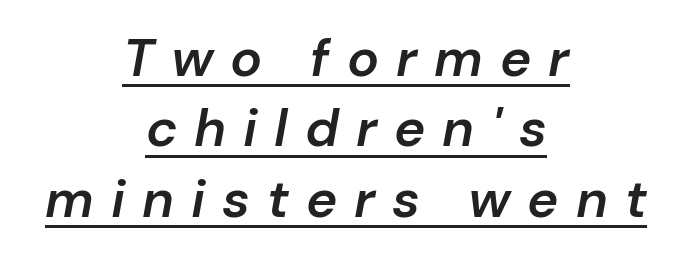
Q: Is the text bold? A: Semi-bold.
Q: Is the text italic (slanted)? A: Yes, it leans right by about 10 degrees.
Q: Is the text underlined? A: Yes.
Q: How is the paragraph aligned? A: Centered.
Q: Is the spacing between letters normal or unusually wide? A: Unusually wide.
Q: Is the spacing between lines tight, normal or loose? A: Normal.
Q: Width (condensed, normal, or wide)? A: Normal.
Q: Stroke contrast? A: Low.
Q: x-height? A: Medium.
Q: Monospaced? A: No.
